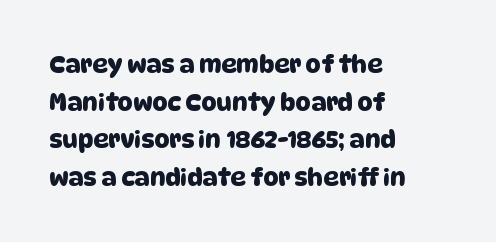
Q: Is the text underlined? A: No.
Q: How is the paragraph aligned? A: Left-aligned.
Q: Is the spacing between letters normal or unusually wide? A: Normal.
Q: Is the spacing between lines tight, normal or loose? A: Normal.
